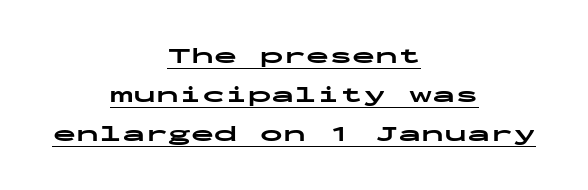
Q: Is the text bold? A: Yes.
Q: Is the text italic (slanted)? A: No, it is upright.
Q: Is the text underlined? A: Yes.
Q: How is the paragraph aligned? A: Centered.
Q: Is the spacing between letters normal or unusually wide? A: Normal.
Q: Is the spacing between lines tight, normal or loose? A: Normal.
